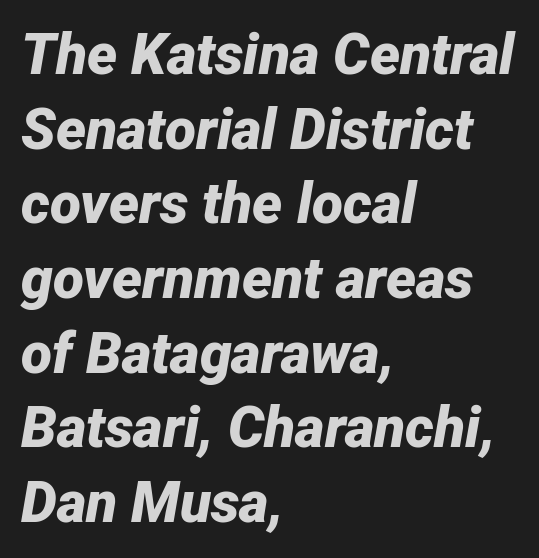
Q: Is the text bold? A: Yes.
Q: Is the text italic (slanted)? A: Yes, it leans right by about 12 degrees.
Q: Is the text underlined? A: No.
Q: How is the paragraph aligned? A: Left-aligned.
Q: Is the spacing between letters normal or unusually wide? A: Normal.
Q: Is the spacing between lines tight, normal or loose? A: Normal.
Q: Width (condensed, normal, or wide)? A: Normal.
Q: Stroke contrast? A: Low.
Q: x-height? A: Medium.
Q: Monospaced? A: No.
